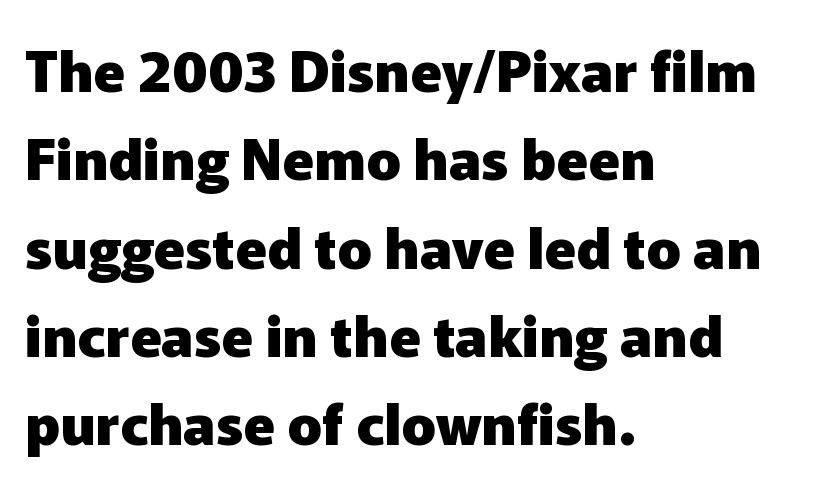
Q: Is the text bold? A: Yes.
Q: Is the text italic (slanted)? A: No, it is upright.
Q: Is the typeface a serif or a sans-serif typeface? A: Sans-serif.
Q: Is the text underlined? A: No.
Q: How is the paragraph aligned? A: Left-aligned.
Q: Is the spacing between letters normal or unusually wide? A: Normal.
Q: Is the spacing between lines tight, normal or loose? A: Normal.
Q: Width (condensed, normal, or wide)? A: Normal.
Q: Stroke contrast? A: Low.
Q: x-height? A: Medium.
Q: Monospaced? A: No.
